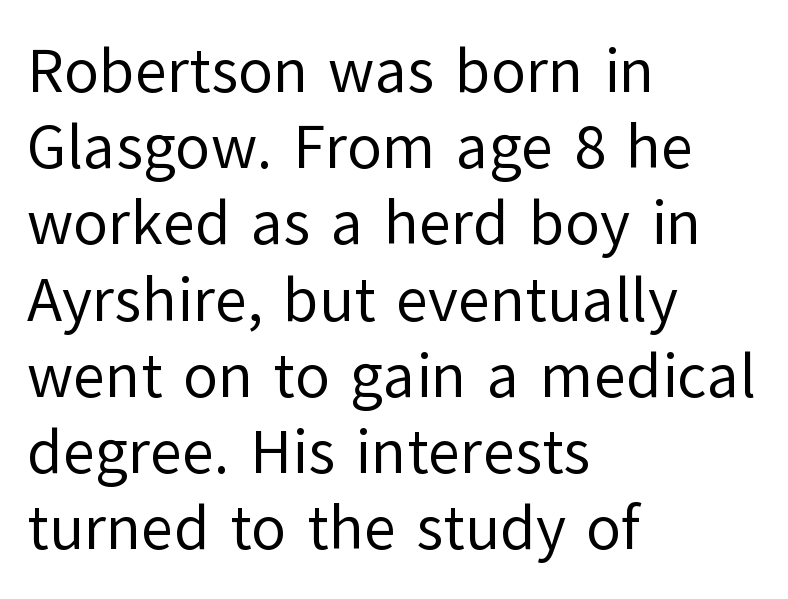
{"serif": "no", "italic": "no", "bold": "no", "weight": "regular", "width": "normal", "stroke_contrast": "low", "x_height": "medium", "monospaced": "no", "underline": "no", "align": "left", "line_spacing_ratio": 1.21, "letter_spacing": "normal", "letter_spacing_em": 0.0, "glyph_px": 63}
